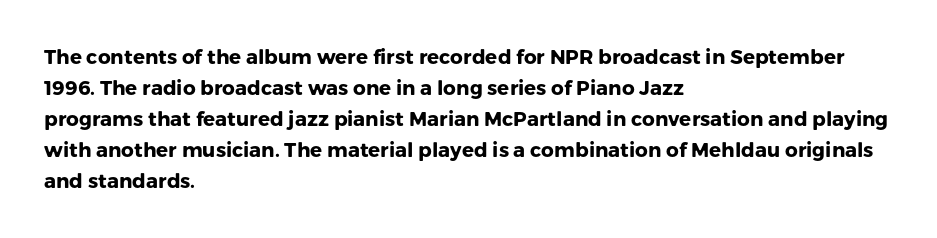
This is heavy type, rendered in bold. No extra tracking has been applied to these lines. The lines in this sample share a left origin and differ only in where they stop. A typesetter would call this leading conventional body-copy spacing. The typography opts for an upright posture over an oblique one. No word sits above an underline.
